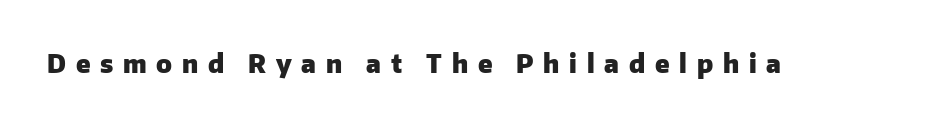
The tracking reads as deliberately expanded to a designer's eye. Italic? Not at all — the glyphs are vertical. Chunky letters — that's bold for sure. The space beneath each line is pristine and unruled.
